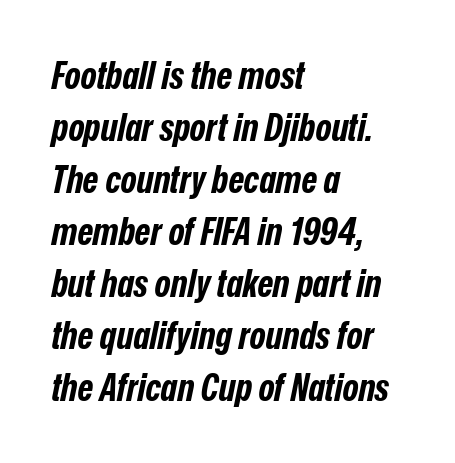
The image shows 38 px bold, condensed type, italic (leaning right); set left-aligned, normal line spacing (1.37x), normal letter spacing, not underlined; low stroke contrast and a medium x-height.
